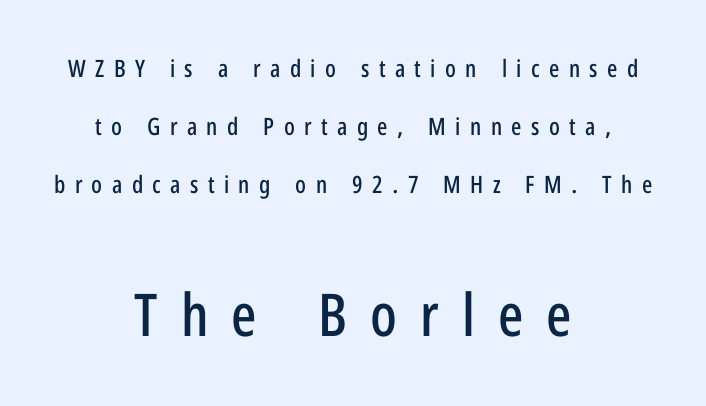
Q: Is the text italic (slanted)? A: No, it is upright.
Q: Is the typeface a serif or a sans-serif typeface? A: Sans-serif.
Q: Is the text underlined? A: No.
Q: How is the paragraph aligned? A: Centered.
Q: Is the spacing between letters normal or unusually wide? A: Unusually wide.
Q: Is the spacing between lines tight, normal or loose? A: Loose.
Q: Which block of text is set in a larger size, the first (top) or the second (bottom)? A: The second (bottom) one.
Q: Width (condensed, normal, or wide)? A: Condensed.
Q: Stroke contrast? A: Low.
Q: x-height? A: Medium.
Q: Monospaced? A: No.
